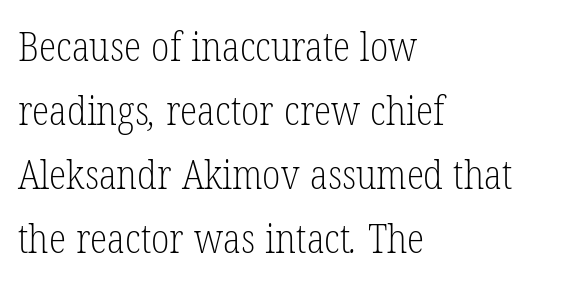
{"serif": "yes", "bold": "no", "weight": "light", "width": "condensed", "stroke_contrast": "low", "x_height": "medium", "monospaced": "no", "underline": "no", "align": "left", "line_spacing": "normal", "line_spacing_ratio": 1.6, "letter_spacing": "normal", "letter_spacing_em": 0.0, "glyph_px": 40}
